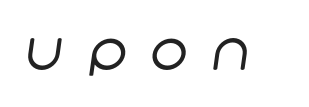
The image shows 54 px regular-weight sans-serif type; set unusually wide letter spacing (+0.42 em), not underlined; low stroke contrast and a large x-height.
